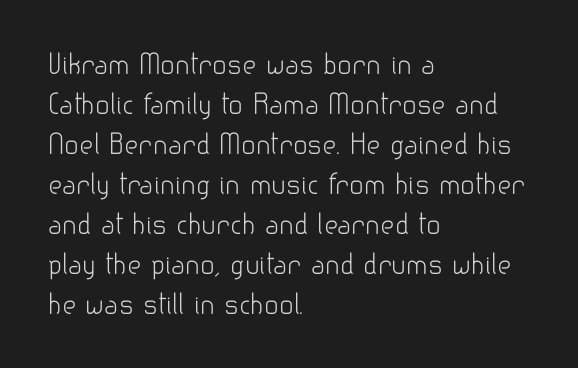
Q: Is the text bold? A: No.
Q: Is the text italic (slanted)? A: No, it is upright.
Q: Is the text underlined? A: No.
Q: How is the paragraph aligned? A: Left-aligned.
Q: Is the spacing between letters normal or unusually wide? A: Normal.
Q: Is the spacing between lines tight, normal or loose? A: Normal.
